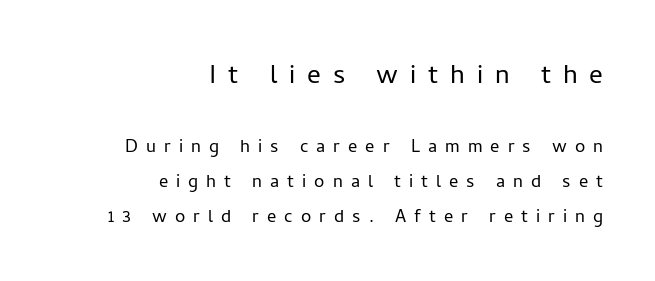
The image shows 34 px light sans-serif type, upright; set right-aligned, normal line spacing (1.52x), unusually wide letter spacing (+0.35 em), not underlined; the first (top) block is 1.48x larger; low stroke contrast and a medium x-height.
